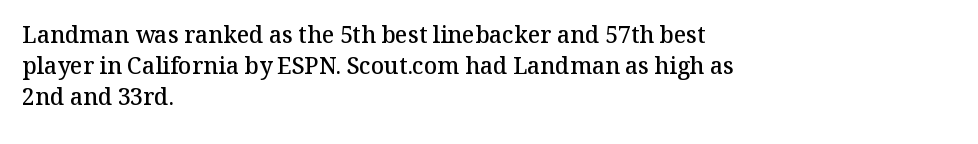
{"italic": "no", "bold": "semi", "underline": "no", "align": "left", "line_spacing": "normal", "line_spacing_ratio": 1.34, "letter_spacing": "normal", "letter_spacing_em": 0.0, "glyph_px": 23}
